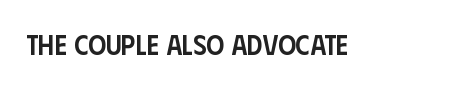
{"serif": "no", "italic": "no", "bold": "semi", "weight": "semibold", "width": "condensed", "stroke_contrast": "low", "x_height": "large", "monospaced": "no", "underline": "no", "letter_spacing": "normal", "letter_spacing_em": 0.0, "glyph_px": 28}
